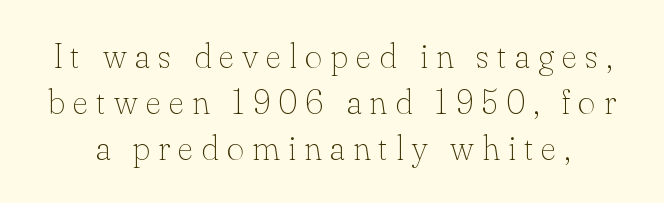
Q: Is the text bold? A: No.
Q: Is the text italic (slanted)? A: No, it is upright.
Q: Is the typeface a serif or a sans-serif typeface? A: Serif.
Q: Is the text underlined? A: No.
Q: Is the spacing between letters normal or unusually wide? A: Unusually wide.
Q: Is the spacing between lines tight, normal or loose? A: Normal.
Q: Width (condensed, normal, or wide)? A: Normal.
Q: Stroke contrast? A: Low.
Q: x-height? A: Small.
Q: Monospaced? A: No.
